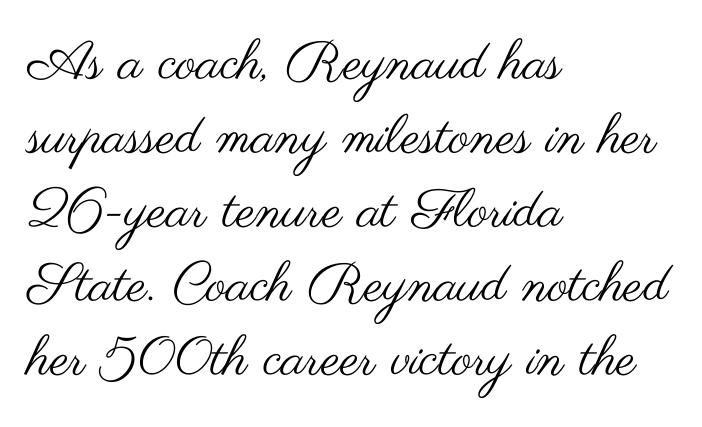
{"serif": "no", "bold": "no", "weight": "regular", "width": "wide", "stroke_contrast": "medium", "x_height": "small", "monospaced": "no", "underline": "no", "align": "left", "line_spacing": "normal", "line_spacing_ratio": 1.37, "letter_spacing": "normal", "letter_spacing_em": 0.0, "glyph_px": 54}
